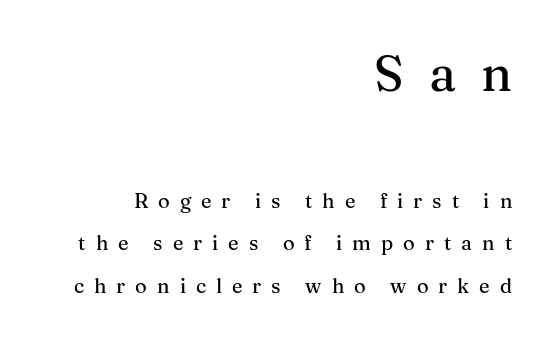
{"serif": "yes", "italic": "no", "width": "normal", "stroke_contrast": "medium", "x_height": "medium", "monospaced": "no", "underline": "no", "align": "right", "line_spacing": "loose", "line_spacing_ratio": 2.12, "letter_spacing": "wide", "letter_spacing_em": 0.5, "larger_block": "first", "size_ratio": 2.5, "glyph_px": 50}
